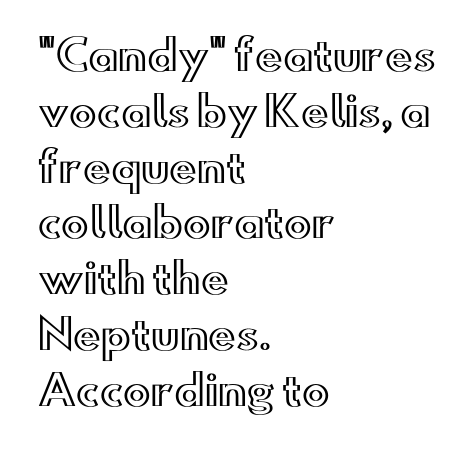
{"italic": "no", "width": "wide", "x_height": "small", "monospaced": "no", "underline": "no", "align": "left", "line_spacing": "normal", "line_spacing_ratio": 1.36, "letter_spacing": "normal", "letter_spacing_em": 0.0, "glyph_px": 41}
